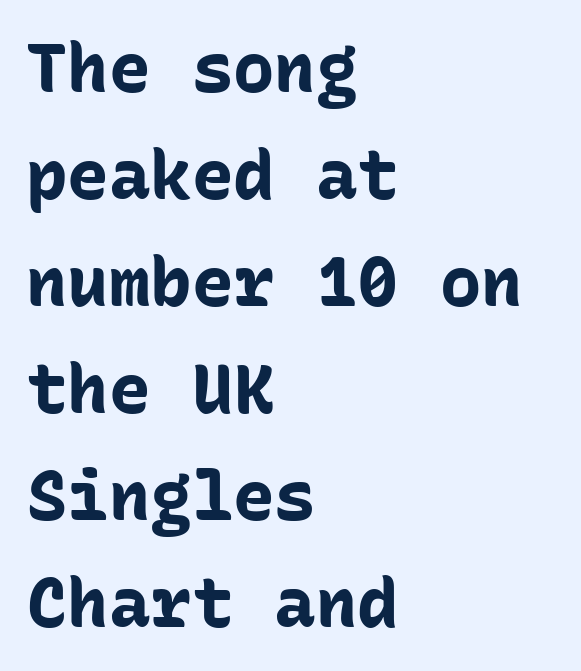
Q: Is the text bold? A: Yes.
Q: Is the text italic (slanted)? A: No, it is upright.
Q: Is the typeface a serif or a sans-serif typeface? A: Sans-serif.
Q: Is the text underlined? A: No.
Q: How is the paragraph aligned? A: Left-aligned.
Q: Is the spacing between letters normal or unusually wide? A: Normal.
Q: Is the spacing between lines tight, normal or loose? A: Normal.
Q: Width (condensed, normal, or wide)? A: Normal.
Q: Stroke contrast? A: Low.
Q: x-height? A: Medium.
Q: Monospaced? A: Yes.
